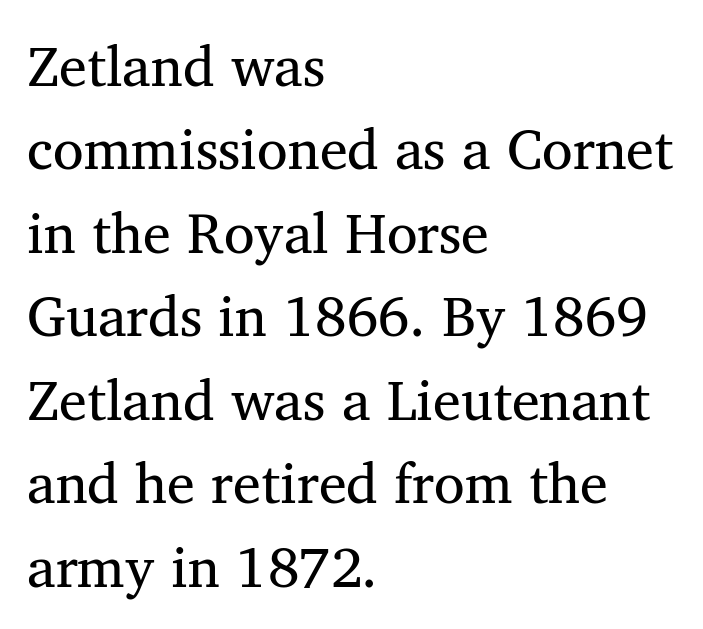
The image shows 56 px regular-weight serif type; set left-aligned, normal line spacing (1.49x), normal letter spacing, not underlined; medium stroke contrast and a medium x-height.
